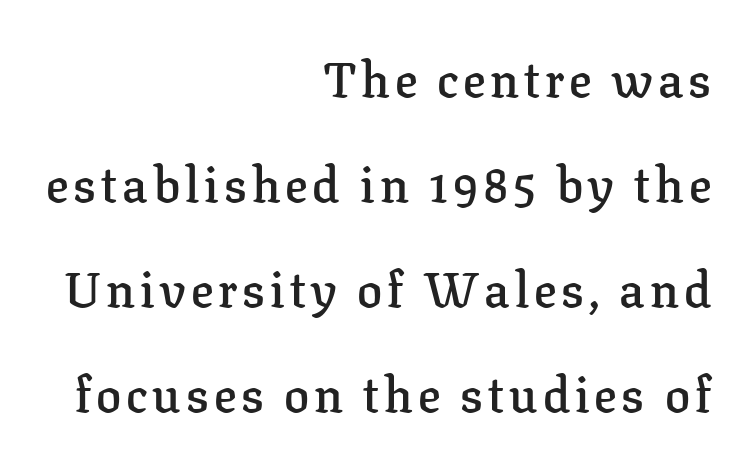
Q: Is the text bold? A: Semi-bold.
Q: Is the text italic (slanted)? A: No, it is upright.
Q: Is the typeface a serif or a sans-serif typeface? A: Serif.
Q: Is the text underlined? A: No.
Q: How is the paragraph aligned? A: Right-aligned.
Q: Is the spacing between lines tight, normal or loose? A: Loose.
Q: Width (condensed, normal, or wide)? A: Normal.
Q: Stroke contrast? A: Low.
Q: x-height? A: Medium.
Q: Monospaced? A: No.
